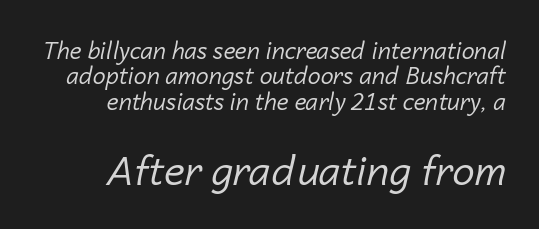
Q: Is the text bold? A: No.
Q: Is the text italic (slanted)? A: Yes, it leans right by about 14 degrees.
Q: Is the text underlined? A: No.
Q: How is the paragraph aligned? A: Right-aligned.
Q: Is the spacing between letters normal or unusually wide? A: Normal.
Q: Is the spacing between lines tight, normal or loose? A: Tight.
Q: Which block of text is set in a larger size, the first (top) or the second (bottom)? A: The second (bottom) one.
Q: Width (condensed, normal, or wide)? A: Normal.
Q: Stroke contrast? A: Low.
Q: x-height? A: Medium.
Q: Monospaced? A: No.
